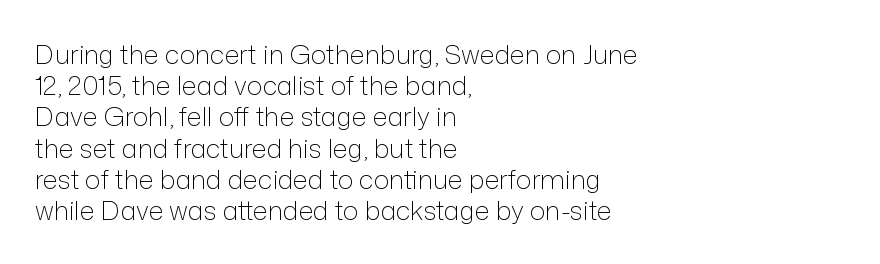
Q: Is the text bold? A: No.
Q: Is the text italic (slanted)? A: No, it is upright.
Q: Is the text underlined? A: No.
Q: How is the paragraph aligned? A: Left-aligned.
Q: Is the spacing between letters normal or unusually wide? A: Normal.
